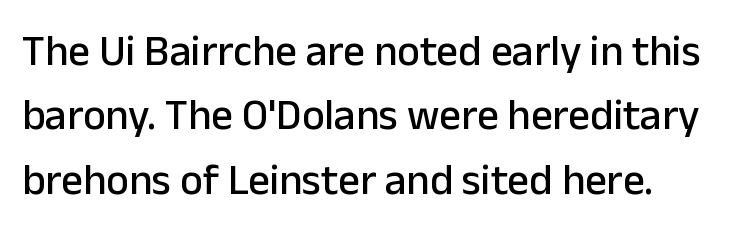
The image shows 43 px sans-serif type, upright; set normal line spacing (1.5x), normal letter spacing, not underlined; low stroke contrast and a medium x-height.
